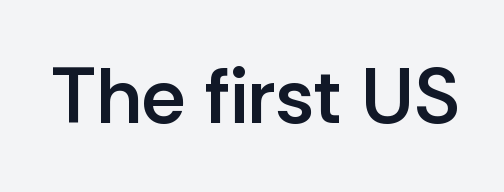
The letters are semibold — heavier than regular but short of a full bold. Posture: upright roman. Proportional: the letters do not fall into vertical columns. Inter-character spacing is left at the font's built-in metrics.
